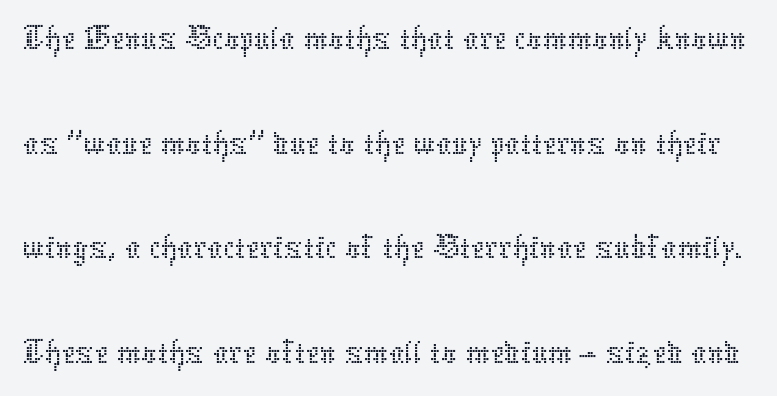
Q: Is the text bold? A: No.
Q: Is the text italic (slanted)? A: No, it is upright.
Q: Is the text underlined? A: No.
Q: Is the spacing between letters normal or unusually wide? A: Normal.
Q: Is the spacing between lines tight, normal or loose? A: Normal.
Q: Width (condensed, normal, or wide)? A: Normal.
Q: Stroke contrast? A: Low.
Q: x-height? A: Medium.
Q: Monospaced? A: No.
